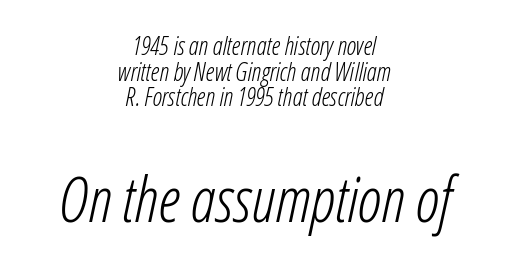
Q: Is the text bold? A: No.
Q: Is the text italic (slanted)? A: Yes, it leans right by about 12 degrees.
Q: Is the text underlined? A: No.
Q: How is the paragraph aligned? A: Centered.
Q: Is the spacing between letters normal or unusually wide? A: Normal.
Q: Is the spacing between lines tight, normal or loose? A: Tight.
Q: Which block of text is set in a larger size, the first (top) or the second (bottom)? A: The second (bottom) one.
Q: Width (condensed, normal, or wide)? A: Condensed.
Q: Stroke contrast? A: Low.
Q: x-height? A: Medium.
Q: Monospaced? A: No.
